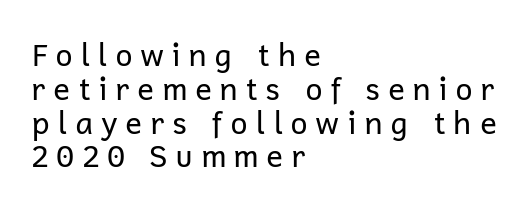
{"serif": "no", "italic": "no", "bold": "no", "weight": "regular", "width": "normal", "stroke_contrast": "low", "x_height": "medium", "monospaced": "no", "underline": "no", "align": "left", "line_spacing": "tight", "line_spacing_ratio": 1.09, "letter_spacing": "wide", "letter_spacing_em": 0.23, "glyph_px": 31}
